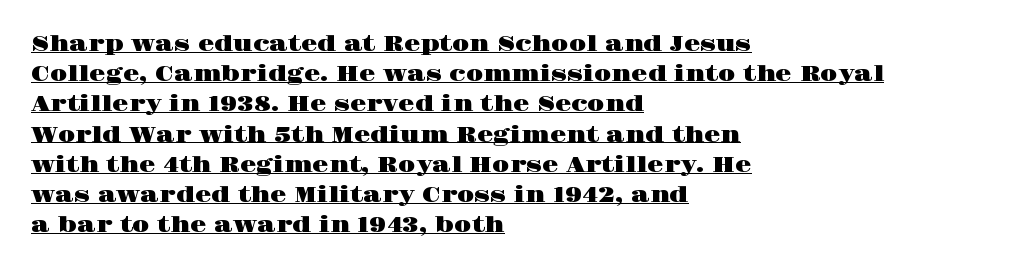
Q: Is the text italic (slanted)? A: No, it is upright.
Q: Is the text underlined? A: Yes.
Q: How is the paragraph aligned? A: Left-aligned.
Q: Is the spacing between letters normal or unusually wide? A: Normal.
Q: Is the spacing between lines tight, normal or loose? A: Normal.
